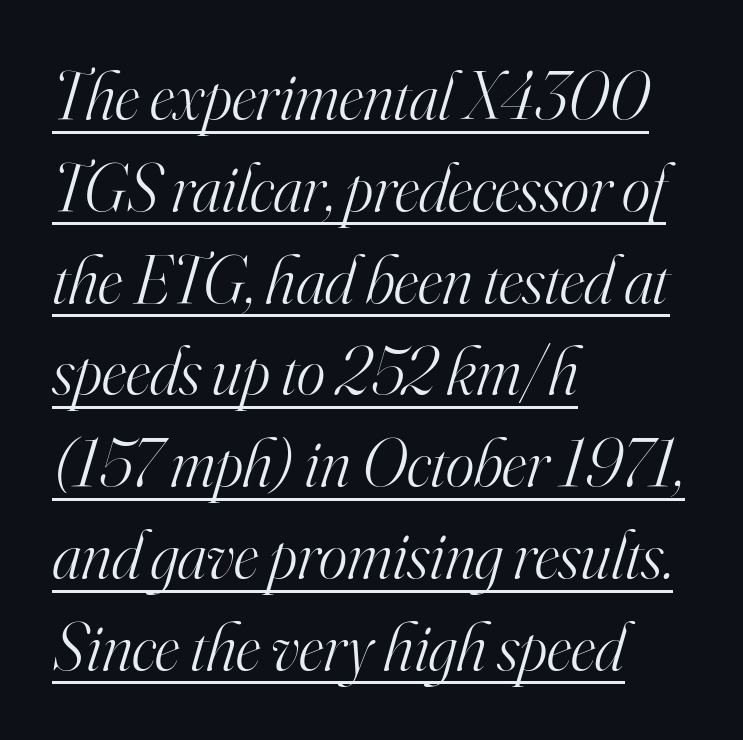
The horizontal fit of the characters is conventional and even. Teacher's note: observe the even left margin — that is flush-left alignment. Evenly set lines give the paragraph a standard silhouette. These lines are rendered in a variable-pitch font.
